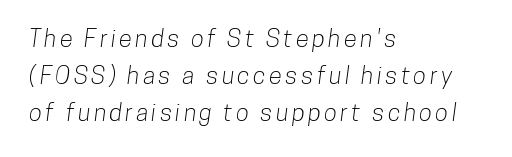
The block of text has a typical density, with ordinary space between rows. This rendering features lettering with no underline. The typesetter chose a ragged-right arrangement here.
